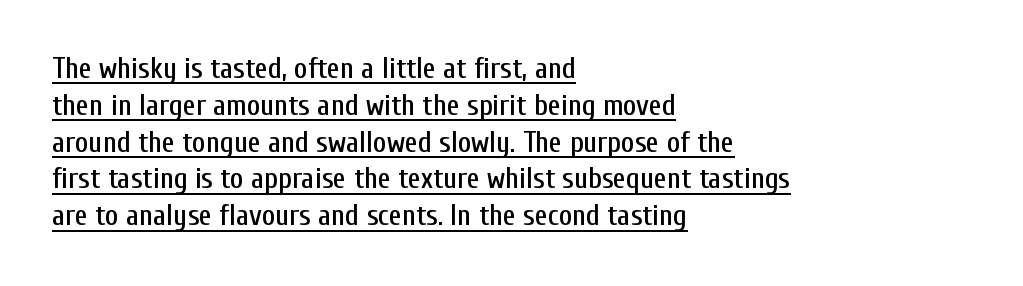
{"serif": "no", "italic": "no", "width": "condensed", "stroke_contrast": "low", "x_height": "medium", "monospaced": "no", "underline": "yes", "align": "left", "line_spacing": "normal", "line_spacing_ratio": 1.27, "letter_spacing": "normal", "letter_spacing_em": 0.0, "glyph_px": 29}
